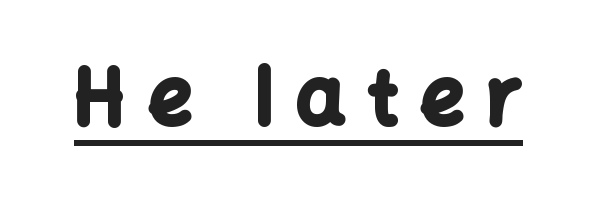
The image shows 77 px bold sans-serif type, upright; set unusually wide letter spacing (+0.29 em), underlined; low stroke contrast and a medium x-height.
